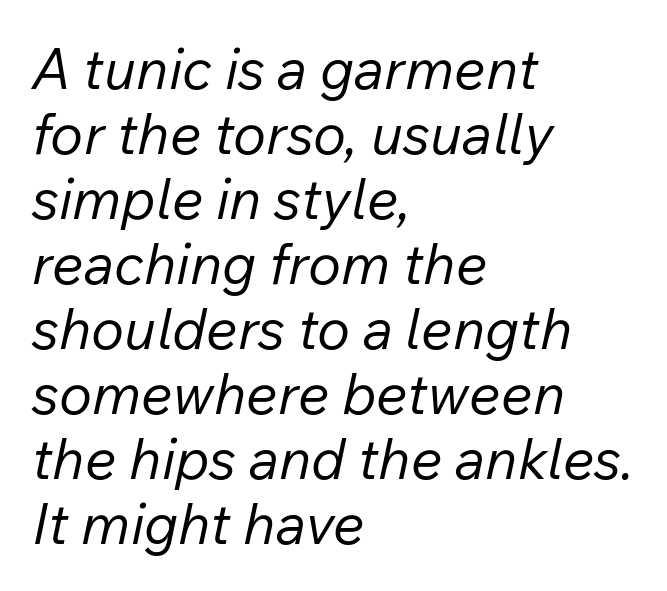
{"italic": "yes", "lean": "right", "slant_degrees": 12, "bold": "no", "weight": "regular", "width": "normal", "stroke_contrast": "low", "x_height": "medium", "monospaced": "no", "underline": "no", "align": "left", "line_spacing_ratio": 1.16, "letter_spacing": "normal", "letter_spacing_em": 0.0, "glyph_px": 56}
